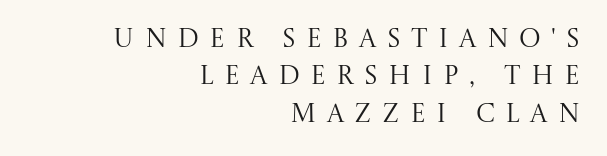
The space between consecutive lines is moderate. Descenders are the only things crossing below the line. A typesetter would mark this as roman, not italic. Horizontally, the lines are justified to the trailing edge only. The tracking jumps out immediately: characters are airy and widely separated. The strokes are not fattened; the text isn't bold.
